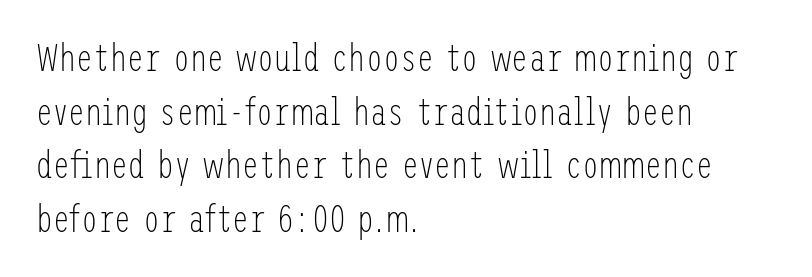
The image shows 38 px light, condensed sans-serif type, upright; set left-aligned, normal line spacing (1.41x), normal letter spacing, not underlined; low stroke contrast and a medium x-height.
